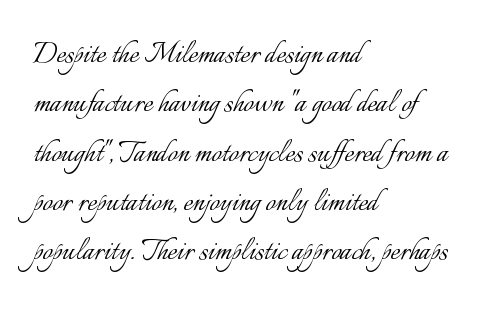
Q: Is the text bold? A: No.
Q: Is the text italic (slanted)? A: Yes.
Q: Is the text underlined? A: No.
Q: How is the paragraph aligned? A: Left-aligned.
Q: Is the spacing between letters normal or unusually wide? A: Normal.
Q: Is the spacing between lines tight, normal or loose? A: Normal.
Q: Width (condensed, normal, or wide)? A: Normal.
Q: Stroke contrast? A: Low.
Q: x-height? A: Small.
Q: Monospaced? A: No.
